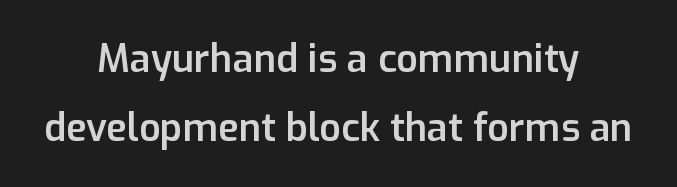
Q: Is the text bold? A: Semi-bold.
Q: Is the text italic (slanted)? A: No, it is upright.
Q: Is the typeface a serif or a sans-serif typeface? A: Sans-serif.
Q: Is the text underlined? A: No.
Q: How is the paragraph aligned? A: Centered.
Q: Is the spacing between letters normal or unusually wide? A: Normal.
Q: Width (condensed, normal, or wide)? A: Normal.
Q: Stroke contrast? A: Low.
Q: x-height? A: Medium.
Q: Monospaced? A: No.
